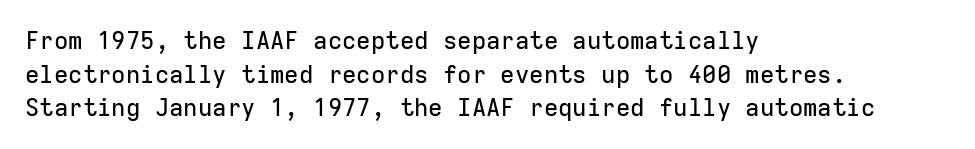
The image shows 24 px text type, upright; set left-aligned, normal line spacing (1.4x), normal letter spacing, not underlined.
